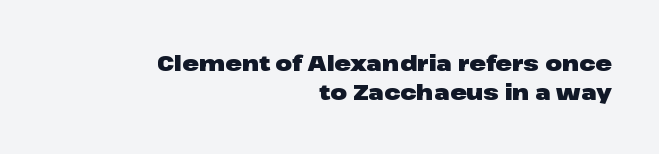
Upright lettering throughout. Underlining? Definitely not there. Weight check: bold — yes, fully. A flush-right, rag-left setting is used for this passage. Evenly set lines give the paragraph a standard silhouette. Each word holds together tightly as a unit, with standard inter-letter gaps.
